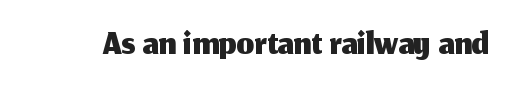
The specimen omits any rule beneath the text block's lines. Spacing between characters is what you'd get straight out of the box. The letters stand straight up with perfectly vertical stems. Note the varied advance widths — an 'i' is clearly narrower than an 'm'. Letterform terminals end flat and unadorned throughout the passage.
